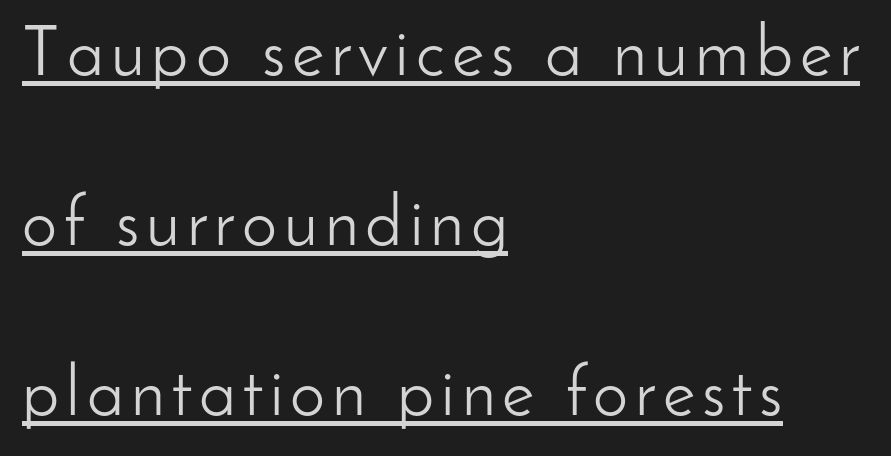
{"serif": "no", "italic": "no", "bold": "no", "weight": "light", "width": "normal", "stroke_contrast": "low", "x_height": "small", "monospaced": "no", "underline": "yes", "align": "left", "line_spacing": "loose", "line_spacing_ratio": 2.43, "glyph_px": 70}
